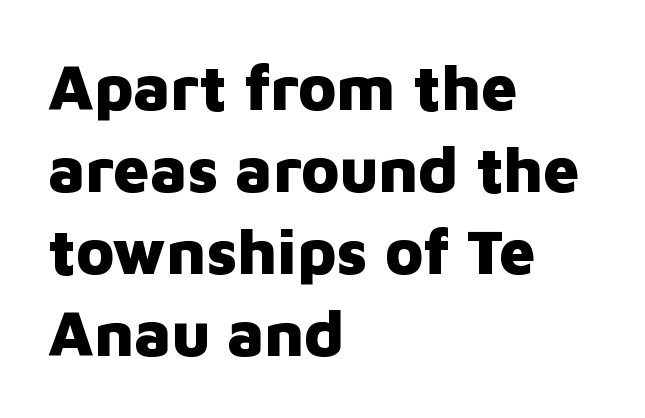
Q: Is the text bold? A: Yes.
Q: Is the text italic (slanted)? A: No, it is upright.
Q: Is the typeface a serif or a sans-serif typeface? A: Sans-serif.
Q: Is the text underlined? A: No.
Q: How is the paragraph aligned? A: Left-aligned.
Q: Is the spacing between letters normal or unusually wide? A: Normal.
Q: Is the spacing between lines tight, normal or loose? A: Normal.
Q: Width (condensed, normal, or wide)? A: Normal.
Q: Stroke contrast? A: Low.
Q: x-height? A: Medium.
Q: Monospaced? A: No.
